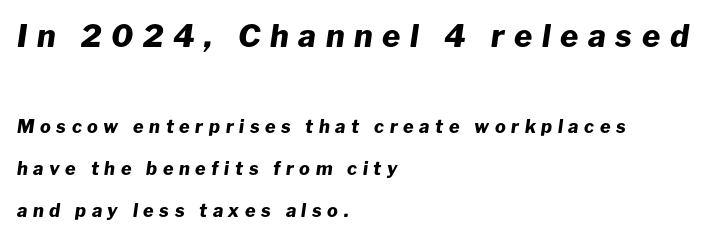
{"italic": "yes", "lean": "right", "slant_degrees": 8, "bold": "yes", "weight": "heavy", "width": "normal", "stroke_contrast": "low", "x_height": "medium", "monospaced": "no", "underline": "no", "align": "left", "line_spacing": "loose", "line_spacing_ratio": 2.35, "letter_spacing": "wide", "letter_spacing_em": 0.31, "larger_block": "first", "size_ratio": 1.72, "glyph_px": 31}
